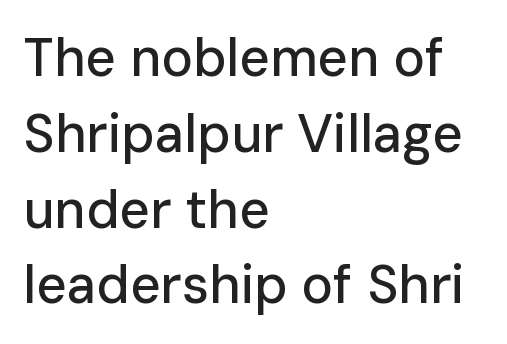
The image shows 53 px sans-serif type, upright; set left-aligned, normal line spacing (1.43x), normal letter spacing, not underlined; low stroke contrast and a medium x-height.
